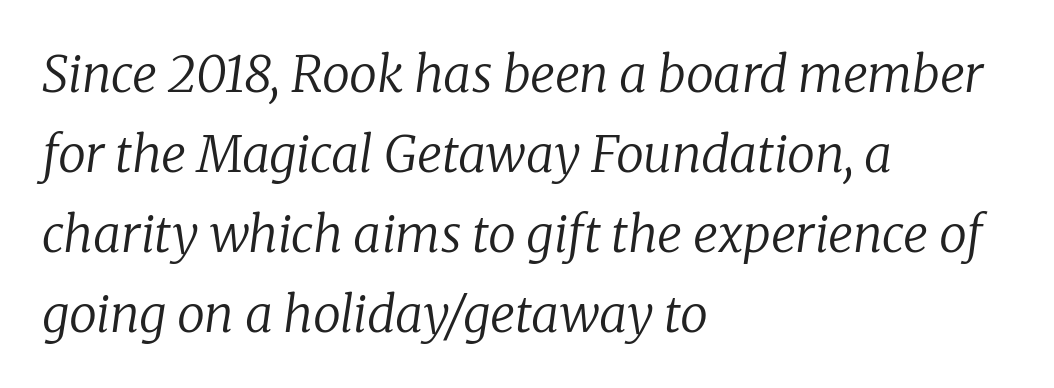
The image shows 50 px regular-weight serif type, italic (leaning right); set left-aligned, normal line spacing (1.6x), normal letter spacing, not underlined; low stroke contrast and a medium x-height.
